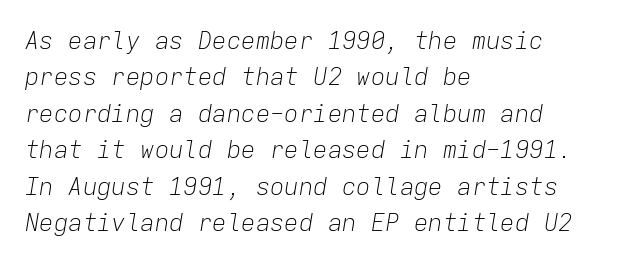
The image shows 24 px text type, italic (leaning right); set left-aligned, normal line spacing (1.52x), normal letter spacing, not underlined.
